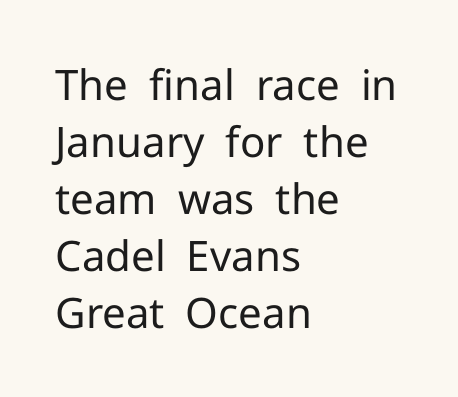
{"serif": "no", "italic": "no", "bold": "no", "weight": "regular", "width": "normal", "stroke_contrast": "low", "x_height": "medium", "monospaced": "no", "underline": "no", "align": "left", "line_spacing": "normal", "line_spacing_ratio": 1.36, "letter_spacing": "normal", "letter_spacing_em": 0.0, "glyph_px": 42}
